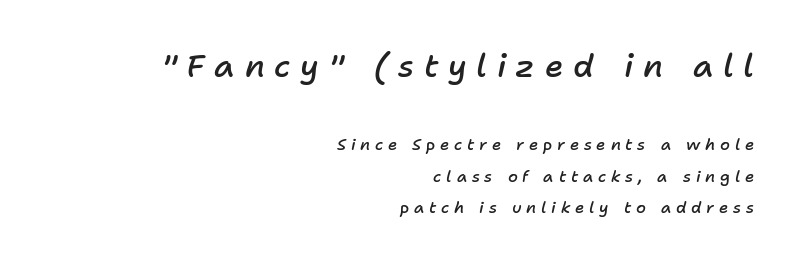
The image shows 32 px semibold type, italic (leaning right); set right-aligned, loose line spacing (1.98x), unusually wide letter spacing (+0.3 em), not underlined; the first (top) block is 2.0x larger; low stroke contrast and a medium x-height.
